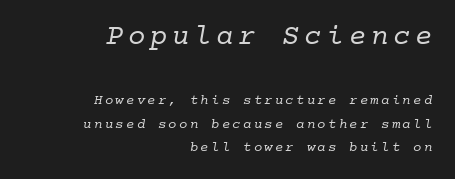
Q: Is the text bold? A: No.
Q: Is the typeface a serif or a sans-serif typeface? A: Serif.
Q: Is the text underlined? A: No.
Q: How is the paragraph aligned? A: Right-aligned.
Q: Is the spacing between lines tight, normal or loose? A: Normal.
Q: Which block of text is set in a larger size, the first (top) or the second (bottom)? A: The first (top) one.
Q: Width (condensed, normal, or wide)? A: Normal.
Q: Stroke contrast? A: Low.
Q: x-height? A: Medium.
Q: Monospaced? A: Yes.
